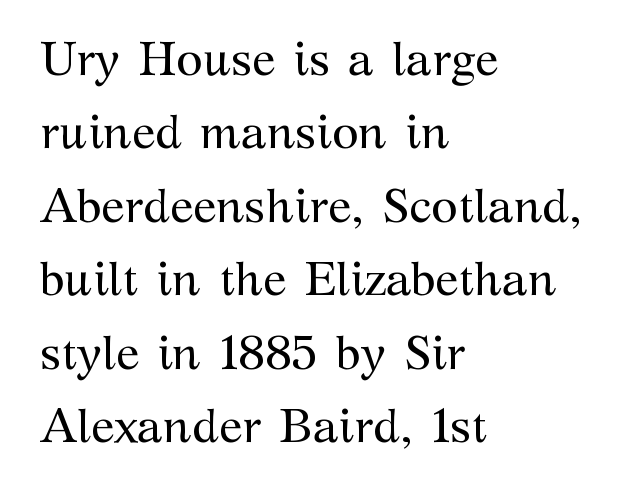
A serif font was chosen for this passage. The font sits on the lighter half of the weight spectrum, regular included. The letterforms sit shoulder to shoulder at normal distance. Is the block centered? No — it sits flush against the left margin.
